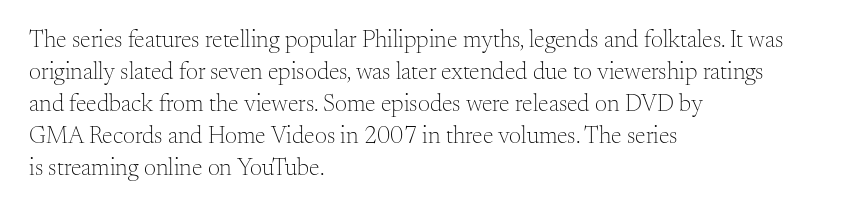
Q: Is the text bold? A: No.
Q: Is the text italic (slanted)? A: No, it is upright.
Q: Is the text underlined? A: No.
Q: How is the paragraph aligned? A: Left-aligned.
Q: Is the spacing between letters normal or unusually wide? A: Normal.
Q: Is the spacing between lines tight, normal or loose? A: Normal.
